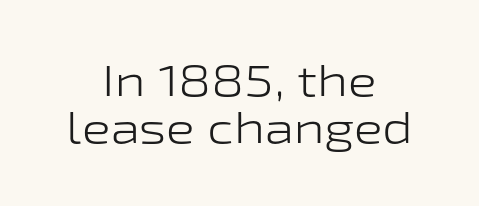
The specimen omits any rule beneath the text block's lines. The designer went with a sans here, leaving each stem footless. Closely set lines give the paragraph a compact silhouette. You could not count columns in this text — the font is proportionally spaced. Letter spacing: default. The typography opts for an upright posture over an oblique one.
